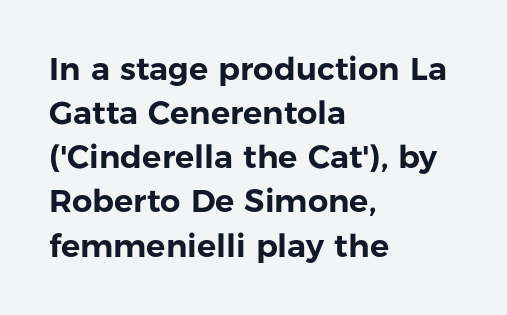
The image shows 32 px sans-serif type, upright; set left-aligned, normal line spacing (1.38x), normal letter spacing, not underlined; low stroke contrast and a medium x-height.
